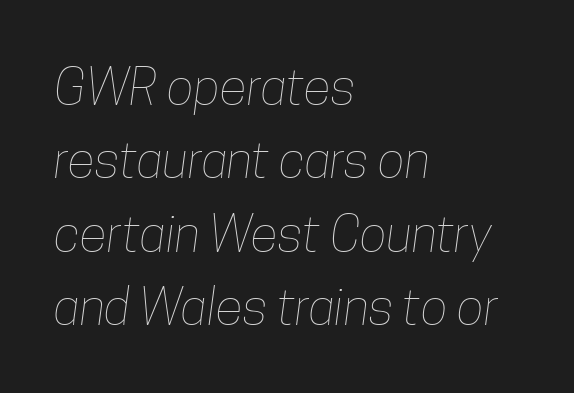
Q: Is the text bold? A: No.
Q: Is the text underlined? A: No.
Q: How is the paragraph aligned? A: Left-aligned.
Q: Is the spacing between letters normal or unusually wide? A: Normal.
Q: Is the spacing between lines tight, normal or loose? A: Normal.
Q: Width (condensed, normal, or wide)? A: Condensed.
Q: Stroke contrast? A: Low.
Q: x-height? A: Medium.
Q: Monospaced? A: No.
